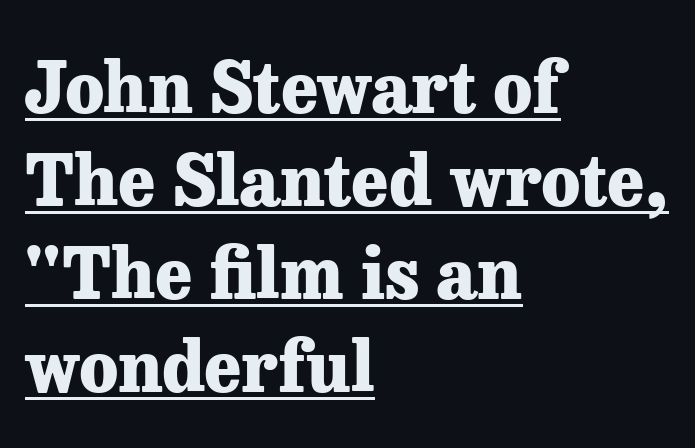
The image shows 70 px heavy serif type, upright; set left-aligned, normal line spacing (1.33x), normal letter spacing, underlined; low stroke contrast and a medium x-height.
